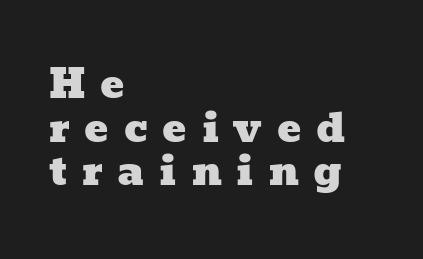
Underlining? Definitely not there. The gaps between neighbouring characters are conspicuously large. Where is the straight margin? On the left. This sample trades vertical openness for compactness between lines. The rendering uses natural spacing where letterforms have individual widths.
